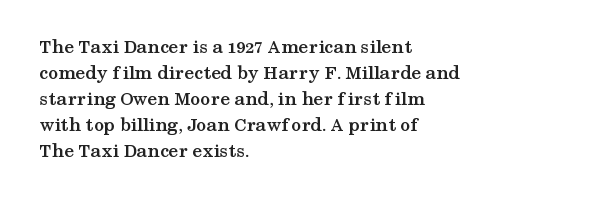
{"italic": "no", "bold": "yes", "underline": "no", "align": "left", "line_spacing": "normal", "line_spacing_ratio": 1.3, "letter_spacing": "normal", "letter_spacing_em": 0.0, "glyph_px": 20}
